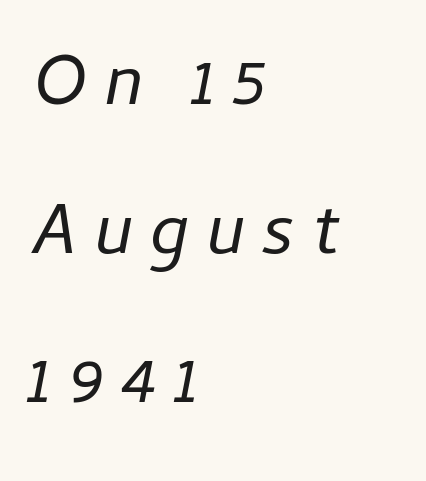
Widely set lines give the paragraph a tall, airy silhouette. The ragged edge is on the right, which tells us the setting is flush left. The characters are drawn with everyday or finer stroke widths. Inter-character spacing is expanded well beyond the font's built-in metrics.
